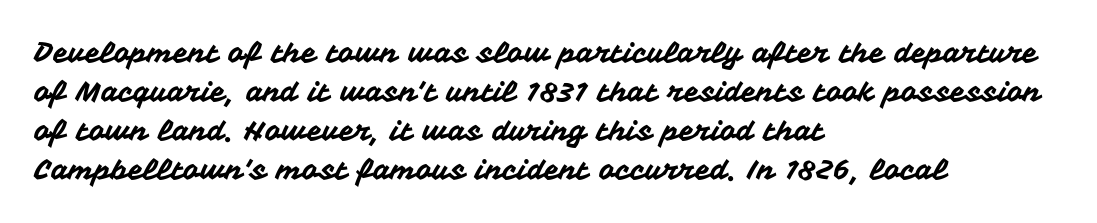
{"serif": "no", "width": "normal", "stroke_contrast": "medium", "x_height": "medium", "monospaced": "no", "underline": "no", "align": "left", "line_spacing": "normal", "line_spacing_ratio": 1.39, "letter_spacing": "normal", "letter_spacing_em": 0.0, "glyph_px": 28}
